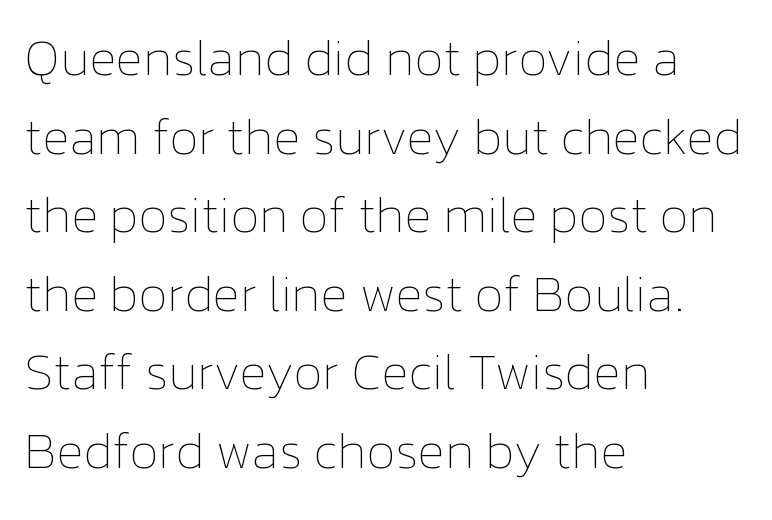
Q: Is the text bold? A: No.
Q: Is the text italic (slanted)? A: No, it is upright.
Q: Is the text underlined? A: No.
Q: How is the paragraph aligned? A: Left-aligned.
Q: Is the spacing between letters normal or unusually wide? A: Normal.
Q: Is the spacing between lines tight, normal or loose? A: Normal.
Q: Width (condensed, normal, or wide)? A: Normal.
Q: Stroke contrast? A: Low.
Q: x-height? A: Medium.
Q: Monospaced? A: No.
